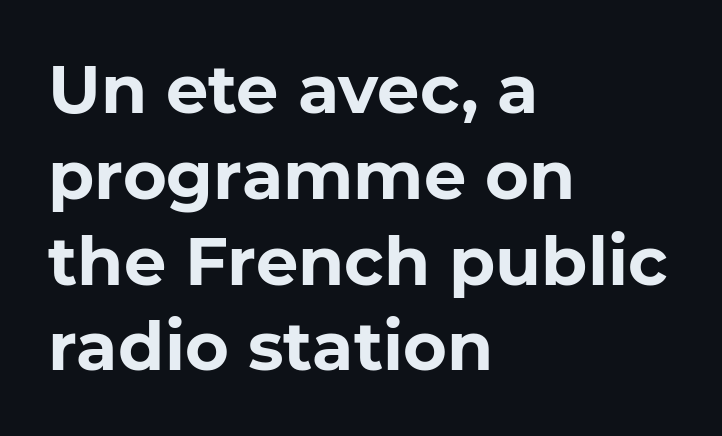
{"serif": "no", "bold": "yes", "weight": "bold", "width": "normal", "stroke_contrast": "low", "x_height": "medium", "monospaced": "no", "underline": "no", "align": "left", "line_spacing": "normal", "line_spacing_ratio": 1.28, "letter_spacing": "normal", "letter_spacing_em": 0.0, "glyph_px": 67}
